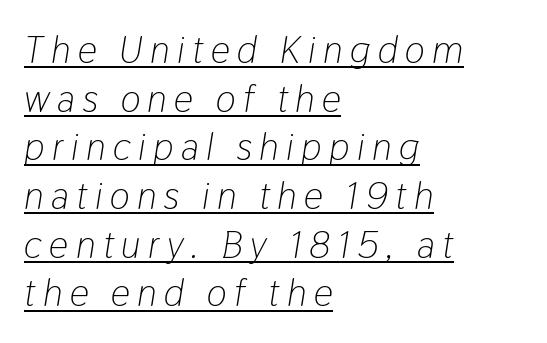
{"italic": "yes", "lean": "right", "slant_degrees": 9, "bold": "no", "weight": "light", "width": "condensed", "stroke_contrast": "low", "x_height": "medium", "monospaced": "no", "underline": "yes", "align": "left", "line_spacing": "normal", "line_spacing_ratio": 1.28, "letter_spacing": "wide", "letter_spacing_em": 0.2, "glyph_px": 38}
